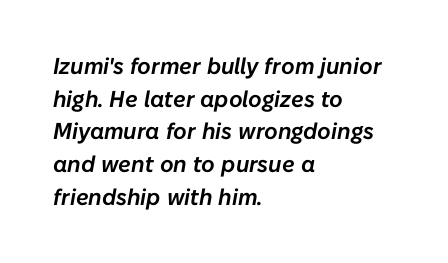
{"italic": "yes", "lean": "right", "slant_degrees": 10, "underline": "no", "align": "left", "line_spacing": "normal", "line_spacing_ratio": 1.42, "letter_spacing": "normal", "letter_spacing_em": 0.0, "glyph_px": 23}
